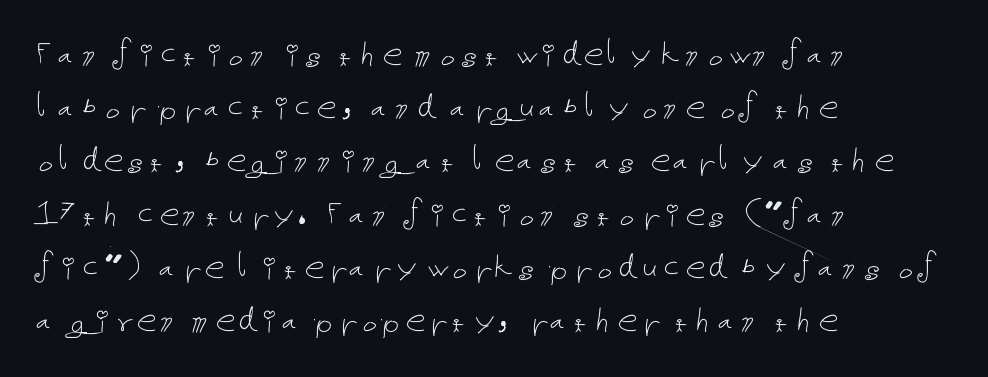
Whoever set this chose a conventional vertical rhythm. Compared with typical body copy, the letter spacing here is the same. Typeset ragged right — the left edge is the straight one. Posture: upright roman. The area under the type is left untouched. The weight tops out at a normal text grade.
